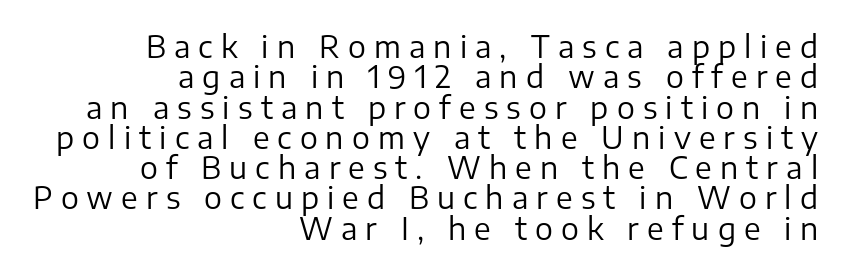
Q: Is the text bold? A: No.
Q: Is the text italic (slanted)? A: No, it is upright.
Q: Is the typeface a serif or a sans-serif typeface? A: Sans-serif.
Q: Is the text underlined? A: No.
Q: How is the paragraph aligned? A: Right-aligned.
Q: Is the spacing between letters normal or unusually wide? A: Unusually wide.
Q: Is the spacing between lines tight, normal or loose? A: Tight.
Q: Width (condensed, normal, or wide)? A: Normal.
Q: Stroke contrast? A: Low.
Q: x-height? A: Medium.
Q: Monospaced? A: No.
